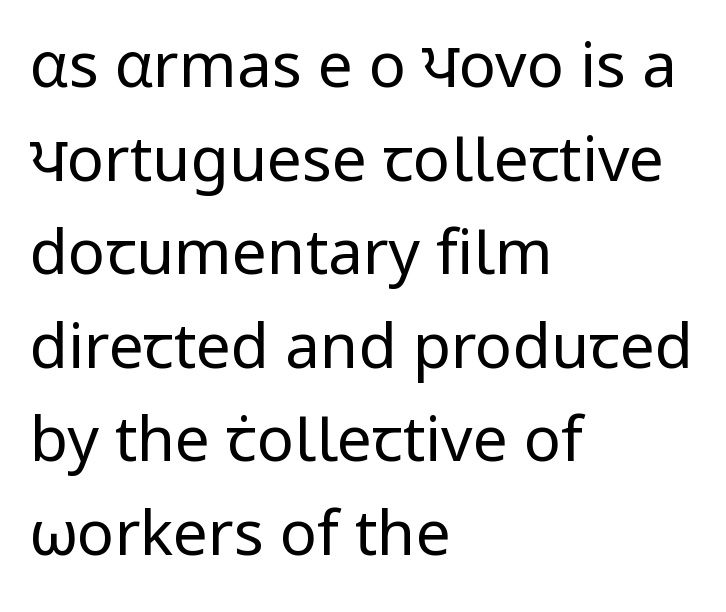
{"serif": "no", "italic": "no", "bold": "no", "weight": "regular", "width": "normal", "stroke_contrast": "low", "x_height": "medium", "monospaced": "no", "underline": "no", "align": "left", "line_spacing": "normal", "line_spacing_ratio": 1.51, "letter_spacing": "normal", "letter_spacing_em": 0.0, "glyph_px": 62}
